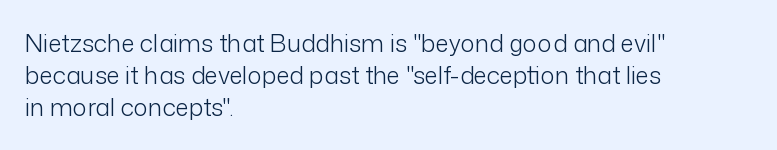
The strip under each line holds only bare page. You could call the tracking neutral — neither tight nor loose. Where is the straight margin? On the left. Upright lettering throughout. The weight tops out at a normal text grade.
